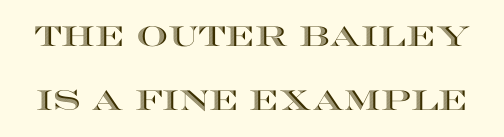
If you drew a line through each stem, it would be perfectly vertical. The passage shown is not underscored anywhere. Airy leading. Spacing verdict: proportional, widths tailored to each character. Does extra space separate the letters? No, they use regular spacing.
